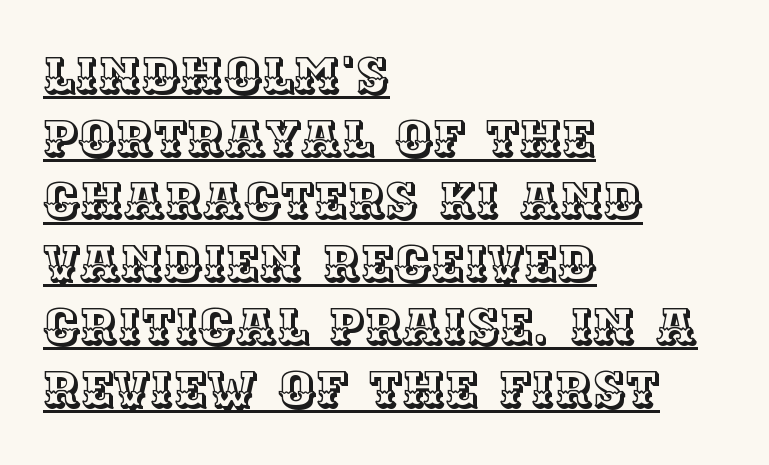
Notice how a bar underscores the lettering throughout. The type sits square on the baseline with zero lean. This sample has the flowing, uneven cadence of proportional lettering. Observe the ordinary spacing: letters are neighbours, not strangers. These lines stack with their left ends in a neat column.
